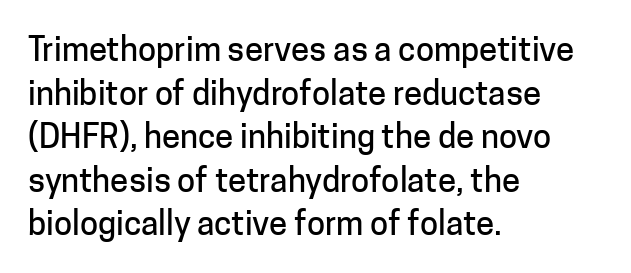
The passage shown is typed in a proportional face where columns would drift. Evenly set lines give the paragraph a standard silhouette. Where is the straight margin? On the left. This rendering features lettering with no underline. Posture: straight, roman, zero tilt.
